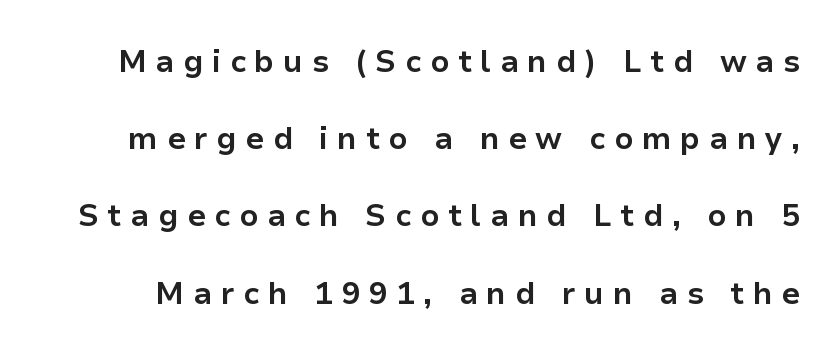
{"serif": "no", "italic": "no", "bold": "yes", "weight": "bold", "width": "normal", "stroke_contrast": "low", "x_height": "medium", "monospaced": "no", "underline": "no", "line_spacing": "loose", "line_spacing_ratio": 2.49, "letter_spacing": "wide", "letter_spacing_em": 0.28, "glyph_px": 31}
